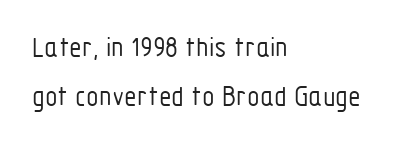
{"serif": "no", "italic": "no", "bold": "no", "weight": "light", "width": "condensed", "stroke_contrast": "low", "x_height": "medium", "monospaced": "no", "underline": "no", "align": "left", "line_spacing": "normal", "line_spacing_ratio": 1.69, "letter_spacing": "normal", "letter_spacing_em": 0.0, "glyph_px": 29}
